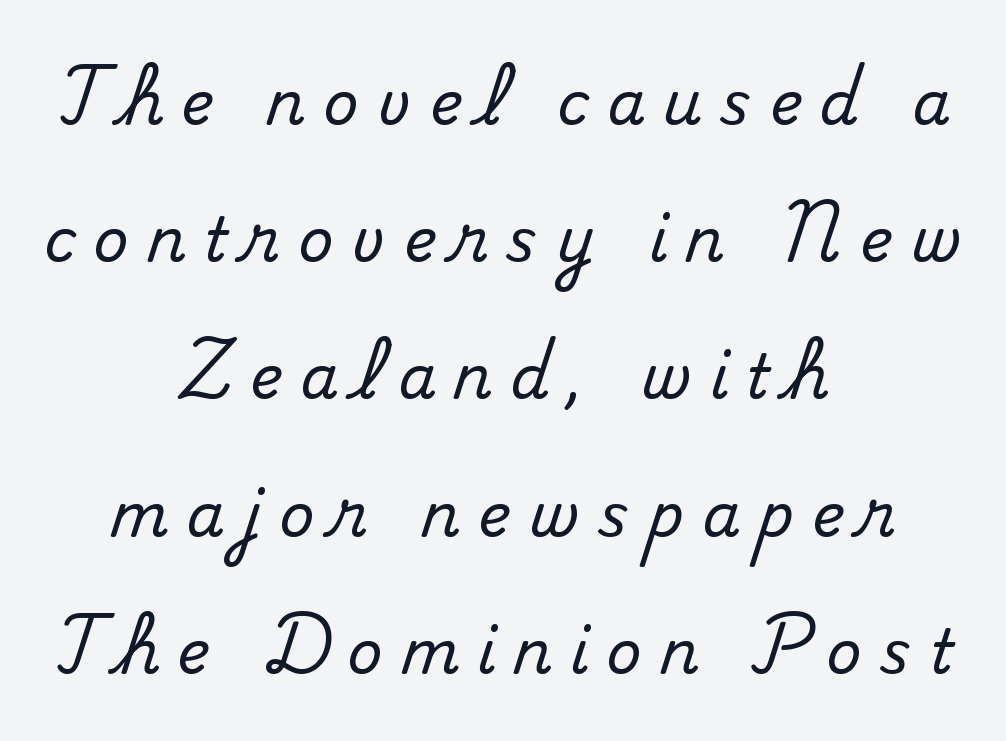
The image shows 61 px serif type; set centered, loose line spacing (2.25x), unusually wide letter spacing (+0.29 em), not underlined; medium stroke contrast and a small x-height.
